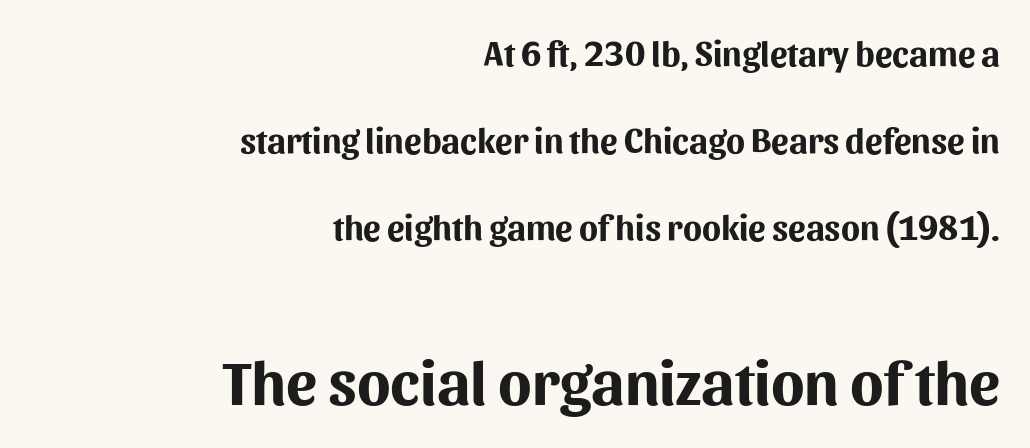
Q: Is the text bold? A: Yes.
Q: Is the text italic (slanted)? A: No, it is upright.
Q: Is the typeface a serif or a sans-serif typeface? A: Sans-serif.
Q: Is the text underlined? A: No.
Q: How is the paragraph aligned? A: Right-aligned.
Q: Is the spacing between letters normal or unusually wide? A: Normal.
Q: Is the spacing between lines tight, normal or loose? A: Loose.
Q: Which block of text is set in a larger size, the first (top) or the second (bottom)? A: The second (bottom) one.
Q: Width (condensed, normal, or wide)? A: Normal.
Q: Stroke contrast? A: Medium.
Q: x-height? A: Medium.
Q: Monospaced? A: No.
